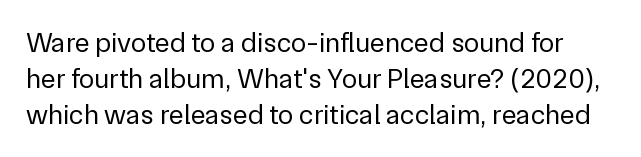
Leading matches the norm, producing a regular column. Note the varied advance widths — an 'i' is clearly narrower than an 'm'. Type style note: lacks serifs. A clean baseline with only descenders dipping below it. Caption: standard tracking, unaltered.
